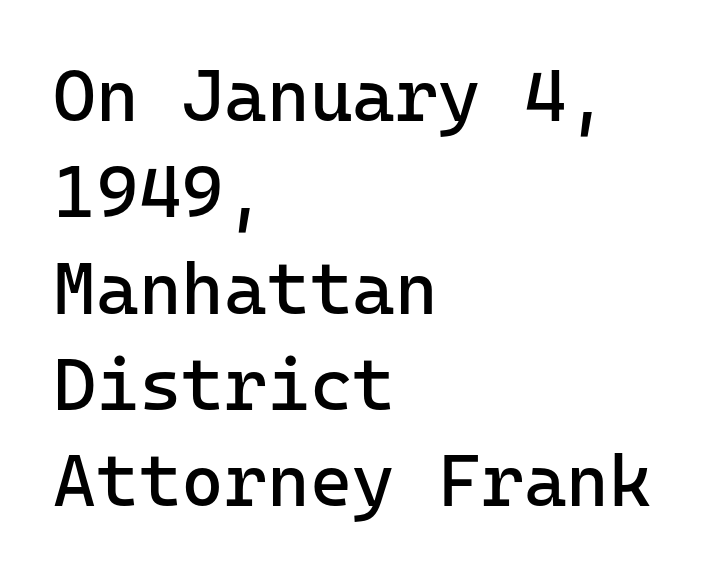
{"serif": "no", "italic": "no", "bold": "no", "weight": "regular", "width": "normal", "stroke_contrast": "low", "x_height": "medium", "monospaced": "yes", "underline": "no", "align": "left", "line_spacing": "normal", "line_spacing_ratio": 1.32, "letter_spacing": "normal", "letter_spacing_em": 0.0, "glyph_px": 73}
